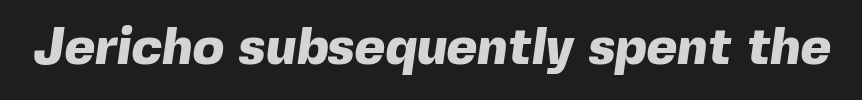
The image shows 52 px heavy sans-serif type; set normal letter spacing, not underlined; a medium x-height.
